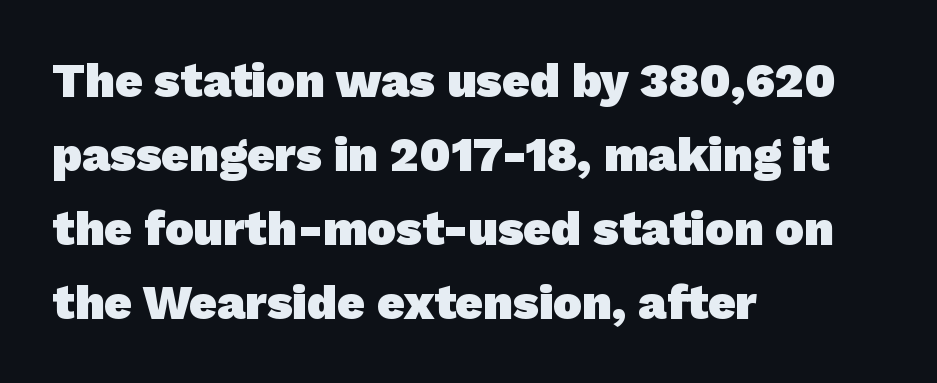
Thick stems and heavy bowls — unmistakably bold. A clean baseline with only descenders dipping below it. Does the leading feel generous? No, just average. Is the letter spacing exaggerated? No — it looks like the ordinary default.
